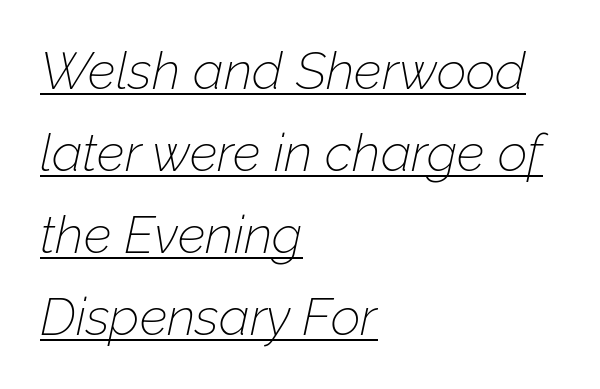
The image shows 52 px thin type, italic (leaning right); set left-aligned, normal line spacing (1.58x), normal letter spacing, underlined; low stroke contrast and a medium x-height.
